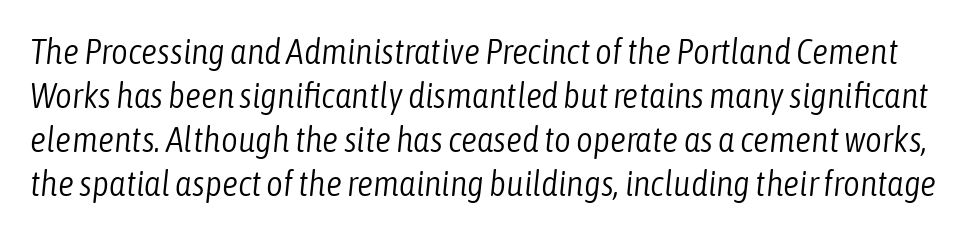
Glyph-to-glyph distance matches everyday printed text. No chunkiness to these letters — they're not bold. Posture: slanted. Is this a fixed-width face? No — the glyphs have proportional, varying widths. Bare-footed words on every line.
